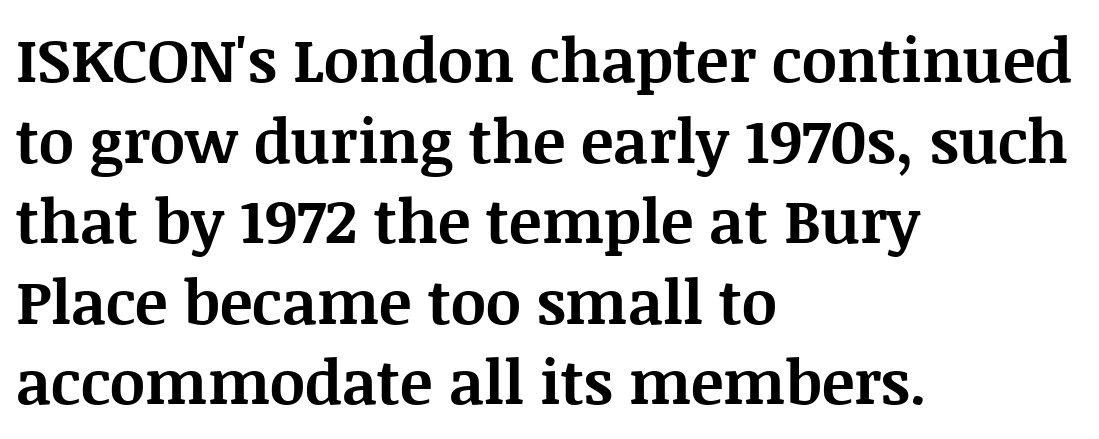
The image shows 61 px bold serif type, upright; set left-aligned, normal line spacing (1.32x), normal letter spacing, not underlined; medium stroke contrast and a large x-height.
